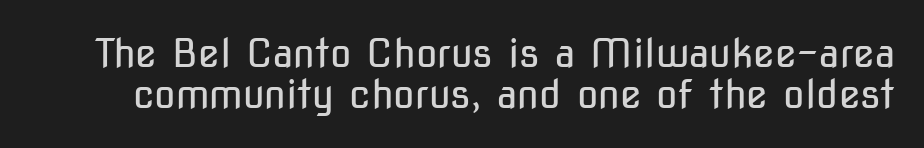
The image shows 39 px regular-weight, condensed sans-serif type, upright; set tight line spacing (1.06x), normal letter spacing, not underlined; low stroke contrast and a medium x-height.
